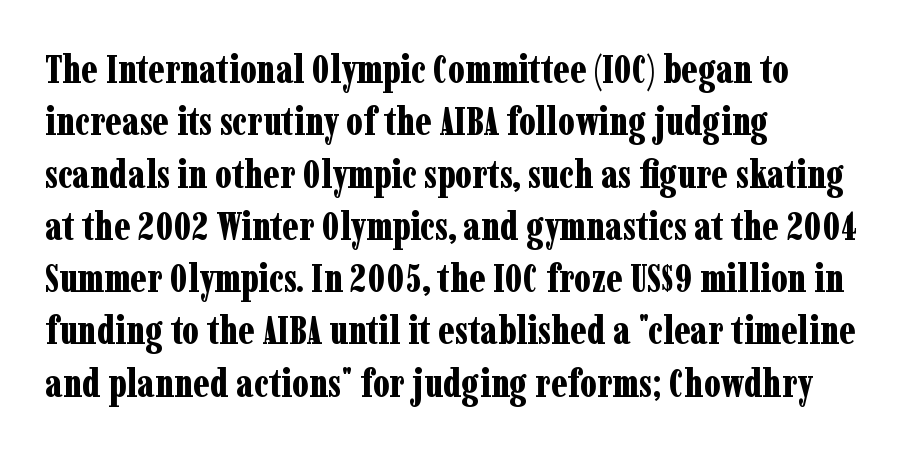
{"serif": "yes", "italic": "no", "bold": "yes", "weight": "bold", "width": "condensed", "stroke_contrast": "low", "x_height": "medium", "monospaced": "no", "underline": "no", "align": "left", "line_spacing": "normal", "line_spacing_ratio": 1.34, "letter_spacing": "normal", "letter_spacing_em": 0.0, "glyph_px": 39}
